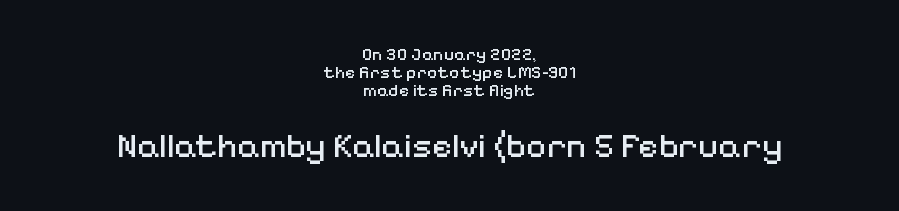
Q: Is the text bold? A: No.
Q: Is the text italic (slanted)? A: No, it is upright.
Q: Is the typeface a serif or a sans-serif typeface? A: Sans-serif.
Q: Is the text underlined? A: No.
Q: How is the paragraph aligned? A: Centered.
Q: Is the spacing between letters normal or unusually wide? A: Normal.
Q: Is the spacing between lines tight, normal or loose? A: Tight.
Q: Which block of text is set in a larger size, the first (top) or the second (bottom)? A: The second (bottom) one.
Q: Width (condensed, normal, or wide)? A: Normal.
Q: Stroke contrast? A: Medium.
Q: x-height? A: Medium.
Q: Monospaced? A: No.
